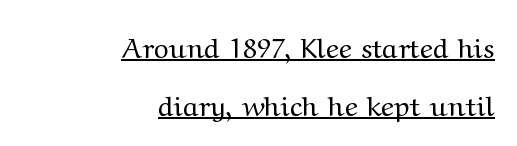
Q: Is the text bold? A: No.
Q: Is the text italic (slanted)? A: No, it is upright.
Q: Is the typeface a serif or a sans-serif typeface? A: Serif.
Q: Is the text underlined? A: Yes.
Q: How is the paragraph aligned? A: Right-aligned.
Q: Is the spacing between letters normal or unusually wide? A: Normal.
Q: Is the spacing between lines tight, normal or loose? A: Loose.
Q: Width (condensed, normal, or wide)? A: Wide.
Q: Stroke contrast? A: Medium.
Q: x-height? A: Medium.
Q: Monospaced? A: No.
